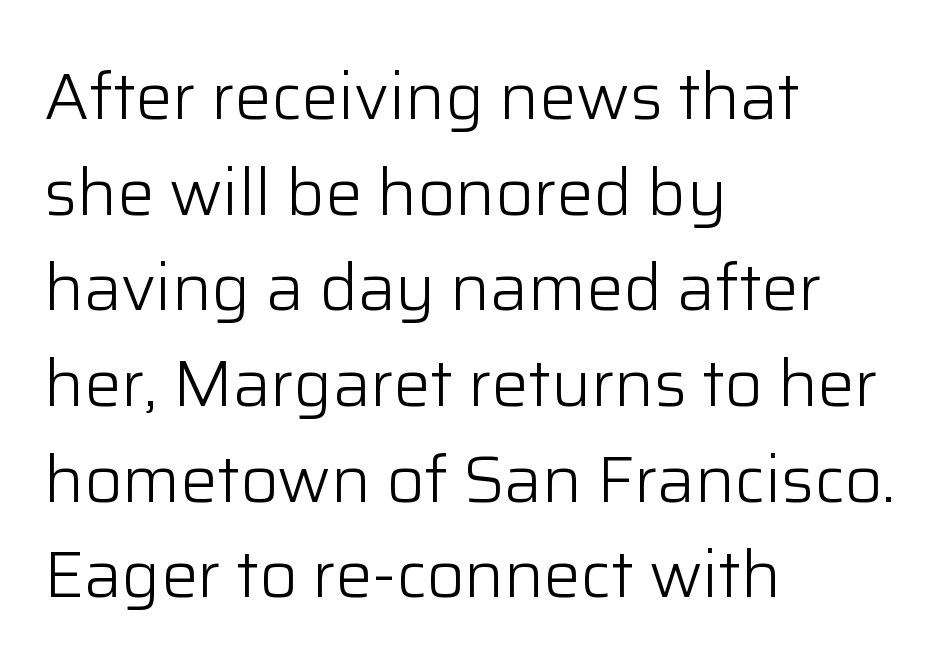
{"serif": "no", "italic": "no", "bold": "no", "weight": "light", "width": "normal", "stroke_contrast": "low", "x_height": "medium", "monospaced": "no", "underline": "no", "align": "left", "line_spacing": "normal", "line_spacing_ratio": 1.45, "letter_spacing": "normal", "letter_spacing_em": 0.0, "glyph_px": 66}
